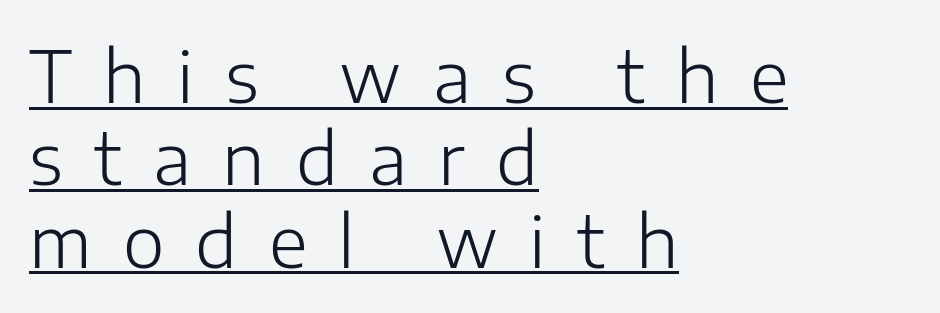
The sample's only ornament is a line tracing under the words. These lines are set flush left with a ragged right edge. The cut favours lightness, reaching ordinary text weight at its darkest. A sans-serif font was chosen for this passage. Spacing between characters has been opened up far beyond the box default.
